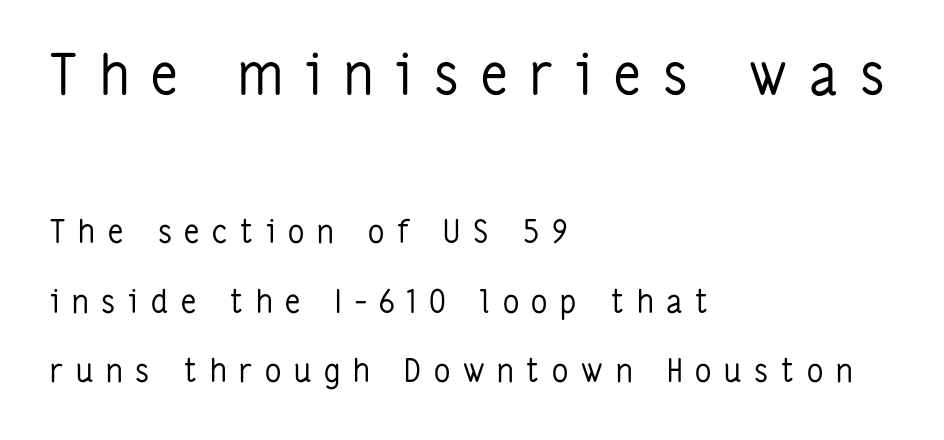
{"serif": "no", "italic": "no", "bold": "no", "weight": "regular", "width": "condensed", "stroke_contrast": "low", "x_height": "medium", "monospaced": "no", "underline": "no", "align": "left", "line_spacing": "loose", "line_spacing_ratio": 2.18, "letter_spacing": "wide", "letter_spacing_em": 0.4, "larger_block": "first", "size_ratio": 1.75, "glyph_px": 56}
